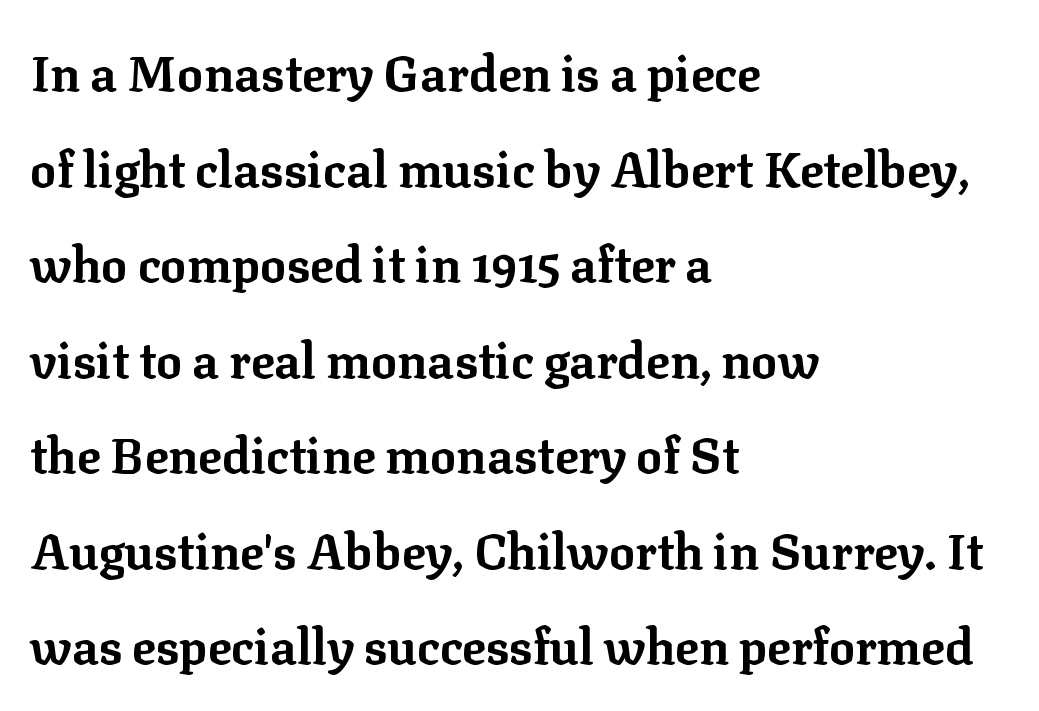
The glyphs are unaccompanied by any horizontal stroke below them. Where is the straight margin? On the left. Tracking here is standard; glyphs follow each other at the usual distance. A typesetter would mark this as roman, not italic. A typesetter would call this proportional, since set widths differ per character.
